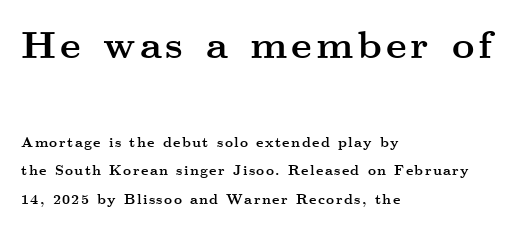
Q: Is the text bold? A: Yes.
Q: Is the text italic (slanted)? A: No, it is upright.
Q: Is the typeface a serif or a sans-serif typeface? A: Serif.
Q: Is the text underlined? A: No.
Q: How is the paragraph aligned? A: Left-aligned.
Q: Is the spacing between lines tight, normal or loose? A: Loose.
Q: Which block of text is set in a larger size, the first (top) or the second (bottom)? A: The first (top) one.
Q: Width (condensed, normal, or wide)? A: Wide.
Q: Stroke contrast? A: Medium.
Q: x-height? A: Small.
Q: Monospaced? A: No.
